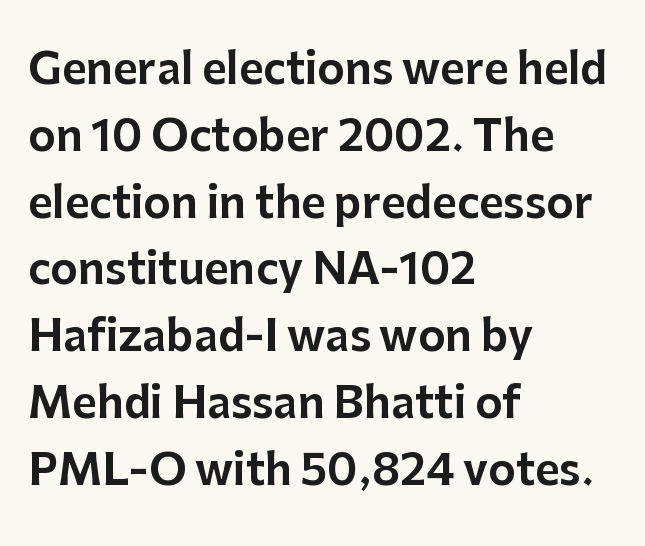
The image shows 42 px sans-serif type, upright; set left-aligned, normal line spacing (1.59x), normal letter spacing, not underlined; low stroke contrast and a medium x-height.
